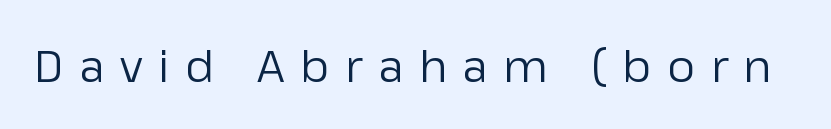
Q: Is the text bold? A: No.
Q: Is the text italic (slanted)? A: No, it is upright.
Q: Is the typeface a serif or a sans-serif typeface? A: Sans-serif.
Q: Is the text underlined? A: No.
Q: Is the spacing between letters normal or unusually wide? A: Unusually wide.
Q: Width (condensed, normal, or wide)? A: Normal.
Q: Stroke contrast? A: Low.
Q: x-height? A: Medium.
Q: Monospaced? A: No.
